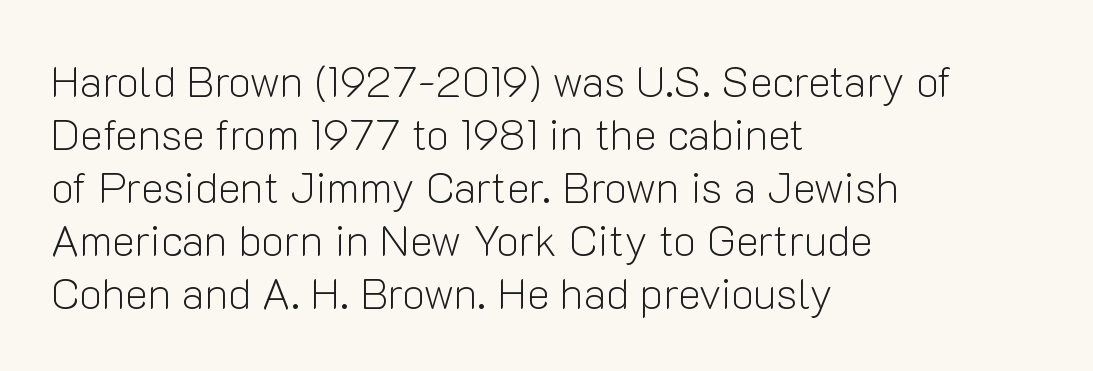
The image shows 43 px light sans-serif type, upright; set left-aligned, line spacing 1.23x, normal letter spacing, not underlined; low stroke contrast and a medium x-height.
